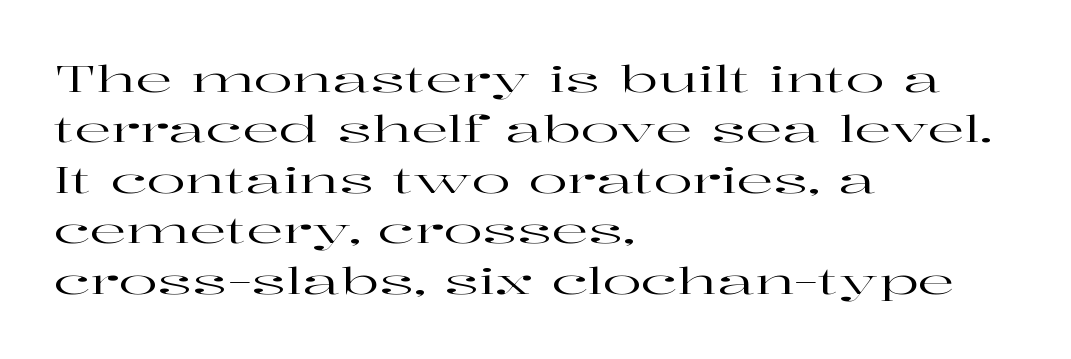
Q: Is the text italic (slanted)? A: No, it is upright.
Q: Is the typeface a serif or a sans-serif typeface? A: Serif.
Q: Is the text underlined? A: No.
Q: How is the paragraph aligned? A: Left-aligned.
Q: Is the spacing between letters normal or unusually wide? A: Normal.
Q: Is the spacing between lines tight, normal or loose? A: Normal.
Q: Width (condensed, normal, or wide)? A: Wide.
Q: Stroke contrast? A: High.
Q: x-height? A: Medium.
Q: Monospaced? A: No.
